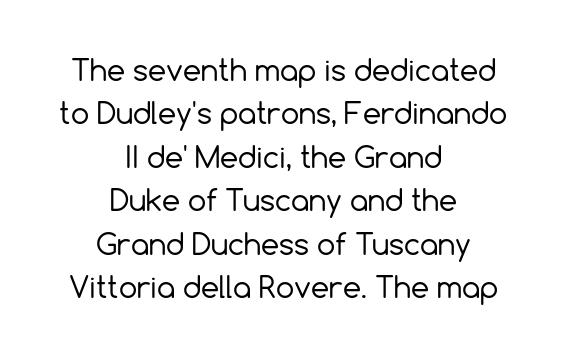
The face used here is a sans, in the tradition of grotesques and geometrics. The face used here is proportionally spaced, like ordinary book or web type. The axis of the letterforms is exactly vertical. The line texture is even and compact thanks to regular tracking. Bare-footed words on every line.
